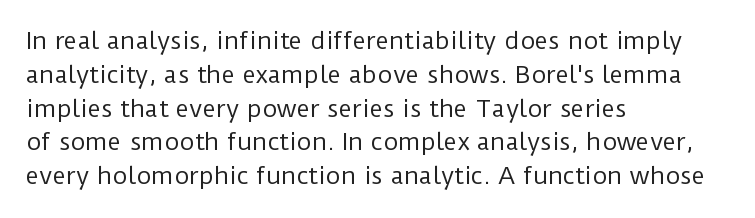
{"italic": "no", "bold": "no", "underline": "no", "align": "left", "line_spacing": "normal", "line_spacing_ratio": 1.47, "letter_spacing": "normal", "letter_spacing_em": 0.0, "glyph_px": 23}
